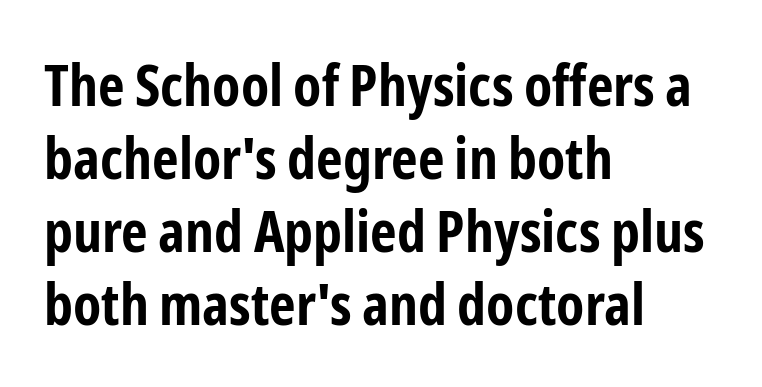
The string is rendered with underlining switched off. No feet cap the strokes, marking this as sans-serif type. You can tell it's not italic because the verticals are truly vertical. Line spacing here is normal. Look at the stroke-to-counter ratio: heavy, a bold.
